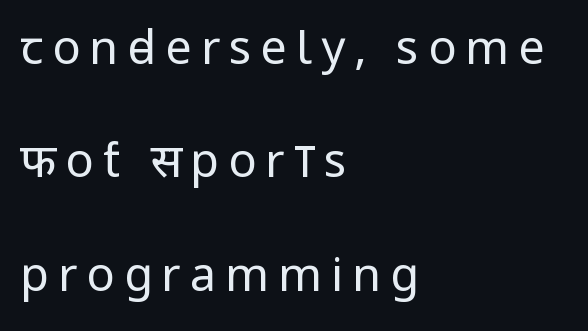
Q: Is the text bold? A: No.
Q: Is the text italic (slanted)? A: No, it is upright.
Q: Is the typeface a serif or a sans-serif typeface? A: Sans-serif.
Q: Is the text underlined? A: No.
Q: How is the paragraph aligned? A: Left-aligned.
Q: Is the spacing between lines tight, normal or loose? A: Loose.
Q: Width (condensed, normal, or wide)? A: Condensed.
Q: Stroke contrast? A: Low.
Q: x-height? A: Large.
Q: Monospaced? A: No.
